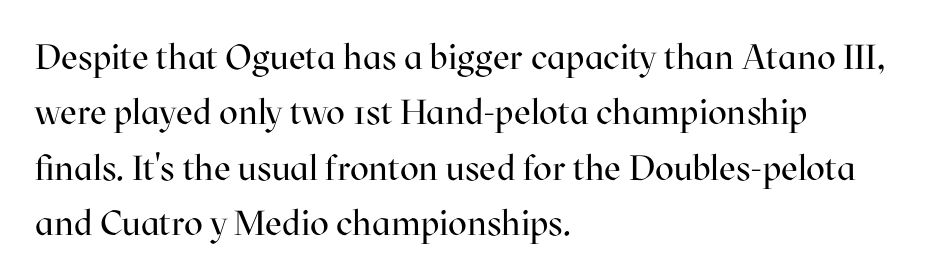
{"serif": "yes", "italic": "no", "bold": "no", "weight": "regular", "width": "normal", "stroke_contrast": "high", "x_height": "medium", "monospaced": "no", "underline": "no", "align": "left", "line_spacing": "normal", "line_spacing_ratio": 1.58, "letter_spacing": "normal", "letter_spacing_em": 0.0, "glyph_px": 35}
